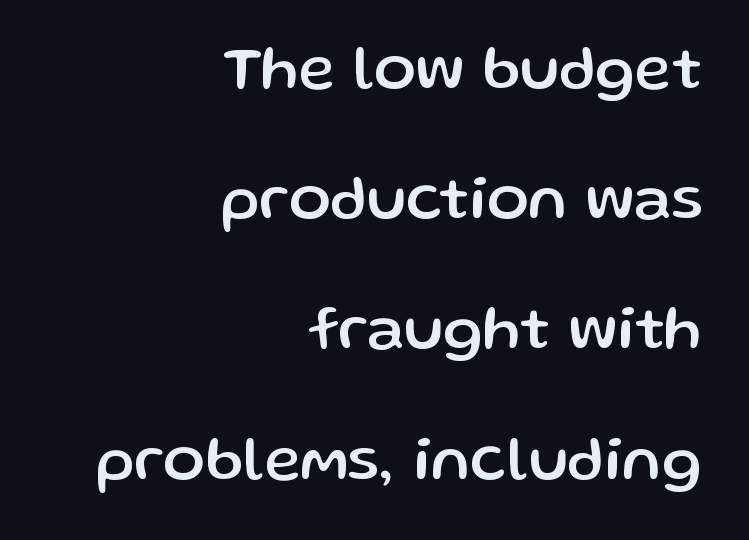
The image shows 62 px sans-serif type, upright; set right-aligned, loose line spacing (2.1x), normal letter spacing, not underlined; low stroke contrast and a medium x-height.
